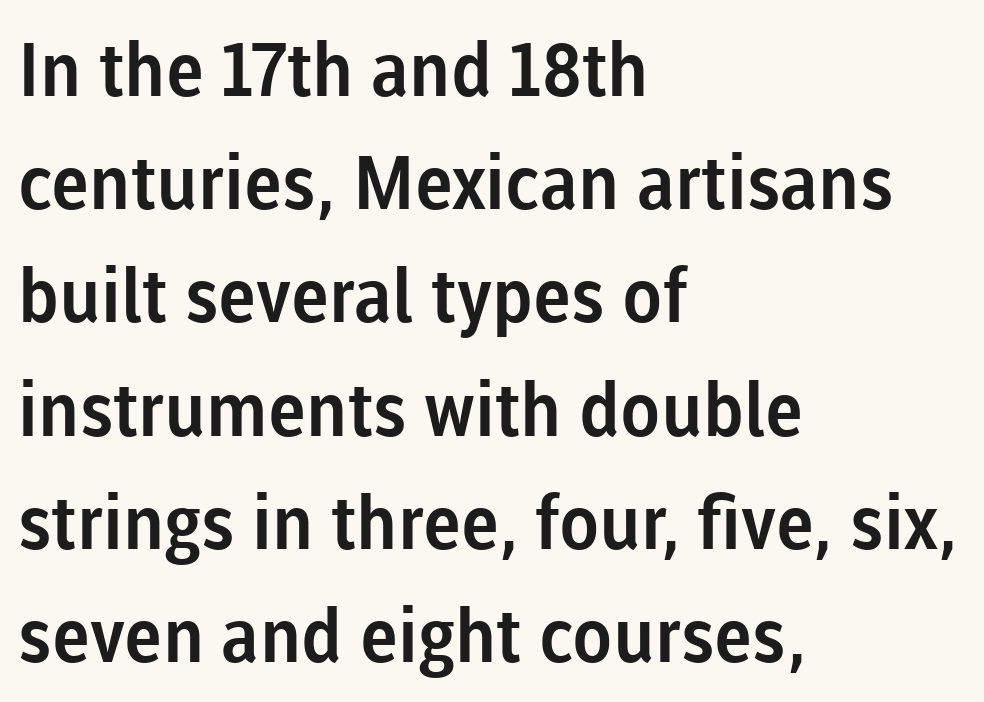
The image shows 74 px sans-serif type, upright; set left-aligned, normal line spacing (1.53x), normal letter spacing, not underlined; low stroke contrast and a medium x-height.
